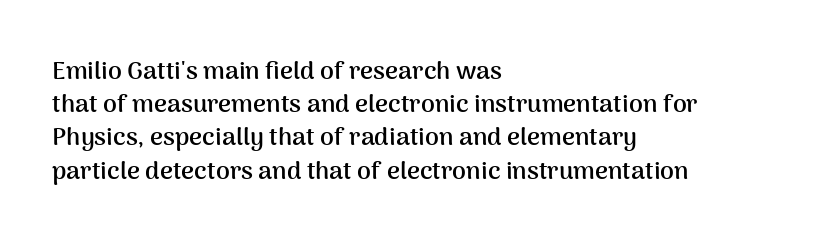
{"italic": "no", "bold": "yes", "underline": "no", "align": "left", "line_spacing": "normal", "line_spacing_ratio": 1.33, "letter_spacing": "normal", "letter_spacing_em": 0.0, "glyph_px": 25}
